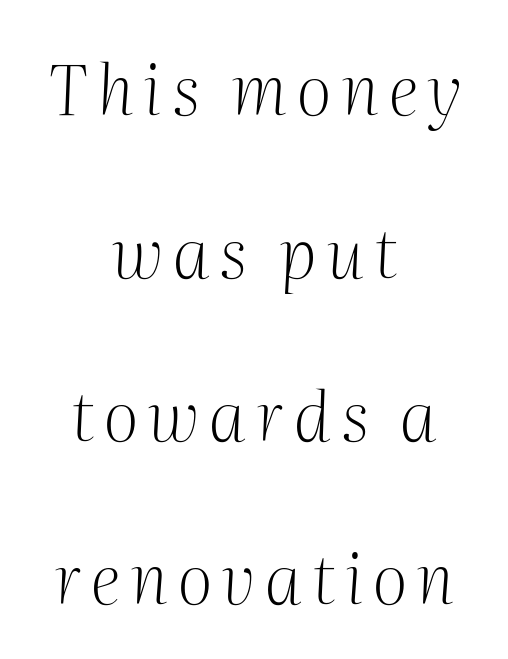
The setting favours the middle, as headings and verse often do. Quick note: underline off. Stems here are at most as thick as an everyday book face. Is this a fixed-width face? No — the glyphs have proportional, varying widths.
